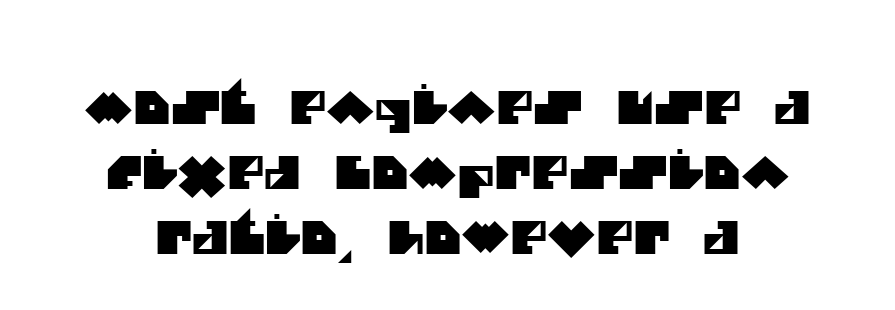
{"serif": "no", "width": "normal", "stroke_contrast": "medium", "x_height": "large", "monospaced": "no", "underline": "no", "align": "center", "line_spacing": "normal", "line_spacing_ratio": 1.45, "letter_spacing": "normal", "letter_spacing_em": 0.0, "glyph_px": 45}
